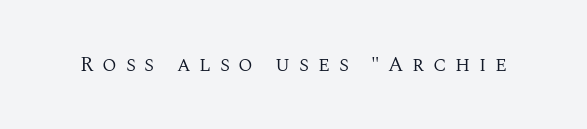
Do the letters lean? They stand straight. The type is letterspaced generously, with wide tracking. This rendering features lettering with no underline. Compared with a typical body face, this is equally light or lighter still.
